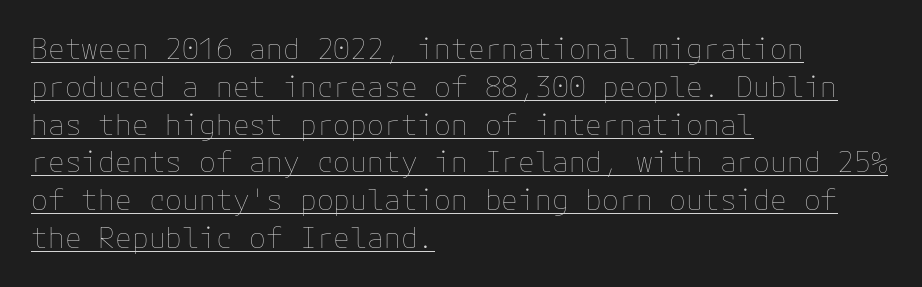
Q: Is the text bold? A: No.
Q: Is the text italic (slanted)? A: No, it is upright.
Q: Is the text underlined? A: Yes.
Q: How is the paragraph aligned? A: Left-aligned.
Q: Is the spacing between letters normal or unusually wide? A: Normal.
Q: Is the spacing between lines tight, normal or loose? A: Normal.
Q: Width (condensed, normal, or wide)? A: Normal.
Q: Stroke contrast? A: Low.
Q: x-height? A: Medium.
